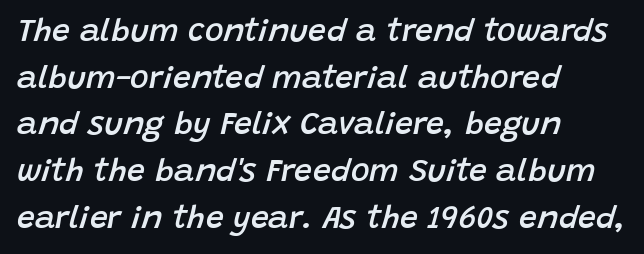
{"italic": "yes", "lean": "right", "slant_degrees": 15, "bold": "semi", "weight": "semibold", "width": "normal", "stroke_contrast": "low", "x_height": "large", "monospaced": "no", "underline": "no", "align": "left", "line_spacing": "normal", "line_spacing_ratio": 1.46, "letter_spacing": "normal", "letter_spacing_em": 0.0, "glyph_px": 32}
